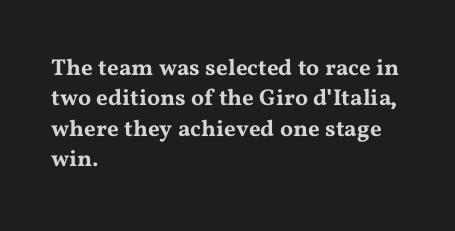
Q: Is the text italic (slanted)? A: No, it is upright.
Q: Is the text underlined? A: No.
Q: How is the paragraph aligned? A: Left-aligned.
Q: Is the spacing between letters normal or unusually wide? A: Normal.
Q: Is the spacing between lines tight, normal or loose? A: Normal.
